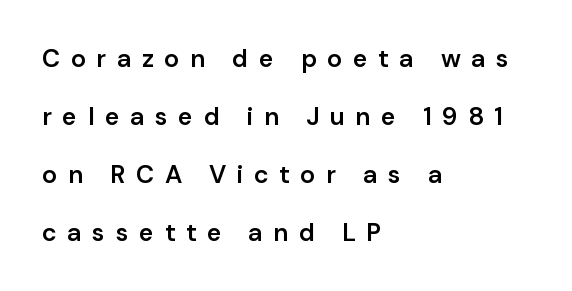
Characters remain perfectly vertical along every line. Short and long lines alike share a common starting point at left. The letters are spread apart with noticeably loose tracking. Leading: increased. The sample has been set in demibold, a notch under bold. The strip under each line holds only bare page.
